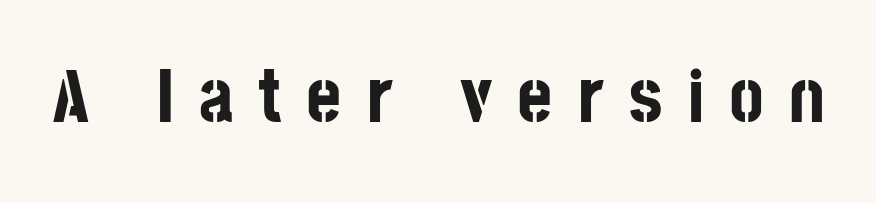
{"serif": "no", "italic": "no", "bold": "yes", "weight": "bold", "width": "condensed", "stroke_contrast": "low", "x_height": "large", "monospaced": "no", "underline": "no", "letter_spacing": "wide", "letter_spacing_em": 0.33, "glyph_px": 75}
